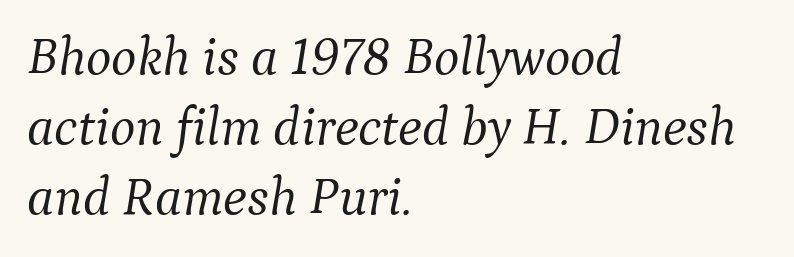
Q: Is the text bold? A: No.
Q: Is the text italic (slanted)? A: Yes, it leans right by about 9 degrees.
Q: Is the typeface a serif or a sans-serif typeface? A: Serif.
Q: Is the text underlined? A: No.
Q: How is the paragraph aligned? A: Left-aligned.
Q: Is the spacing between letters normal or unusually wide? A: Normal.
Q: Is the spacing between lines tight, normal or loose? A: Normal.
Q: Width (condensed, normal, or wide)? A: Normal.
Q: Stroke contrast? A: Medium.
Q: x-height? A: Medium.
Q: Monospaced? A: No.
